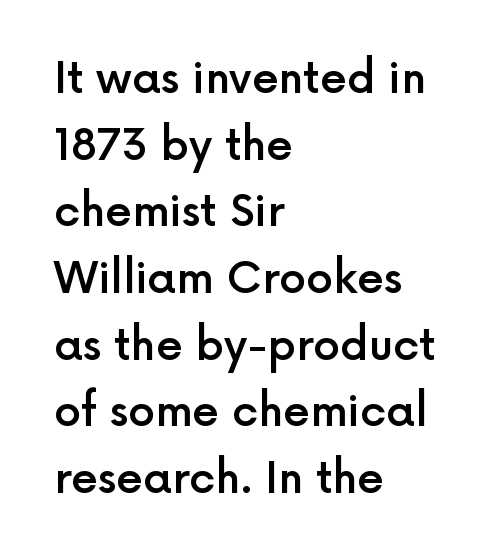
{"serif": "no", "italic": "no", "bold": "semi", "weight": "semibold", "width": "normal", "x_height": "medium", "monospaced": "no", "underline": "no", "align": "left", "line_spacing": "normal", "line_spacing_ratio": 1.55, "letter_spacing": "normal", "letter_spacing_em": 0.0, "glyph_px": 43}
